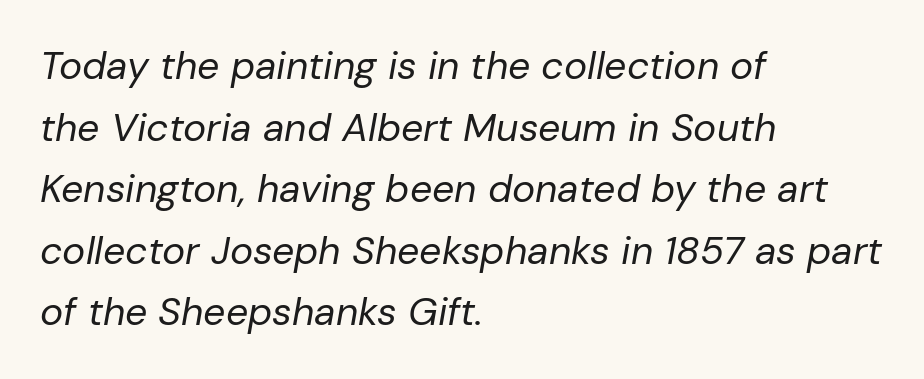
The image shows 39 px regular-weight type, italic (leaning right); set left-aligned, normal line spacing (1.58x), normal letter spacing, not underlined; low stroke contrast and a medium x-height.
